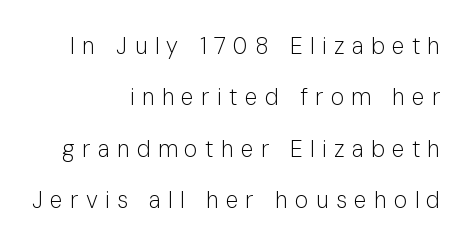
Teacher's note: observe the even right margin — that is flush-right alignment. Do the letters lean? They stand straight. These lines have a slow, spaced-out rhythm from letter to letter. The passage shown stacks its lines with a broad gap.
